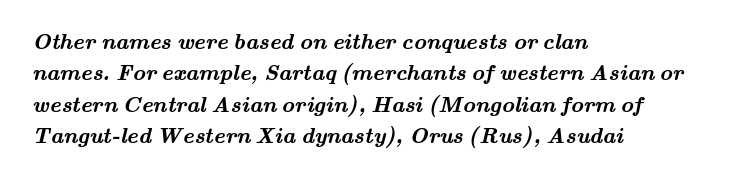
Students, this is bold: see how much ink each stroke carries. A typesetter would call this leading conventional body-copy spacing. A classic flush-left, rag-right setting is used for this passage. Does extra space separate the letters? No, they use regular spacing.
